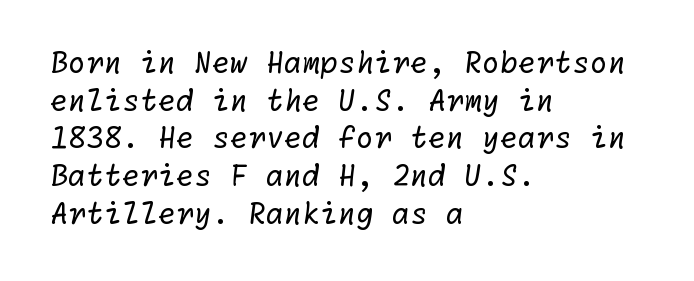
The space directly below the letters is spotless. The type is set solid horizontally, with unmodified tracking. You can tell from the bare stems that sans-serif type was used. Does the copy run flush right? No — it runs flush left. What's the leading like? Ordinary, nothing unusual.
